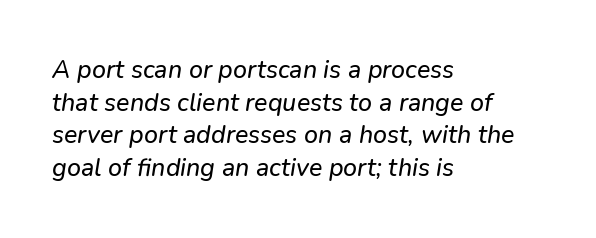
{"italic": "yes", "lean": "right", "slant_degrees": 9, "underline": "no", "align": "left", "line_spacing": "normal", "line_spacing_ratio": 1.31, "letter_spacing": "normal", "letter_spacing_em": 0.0, "glyph_px": 25}
